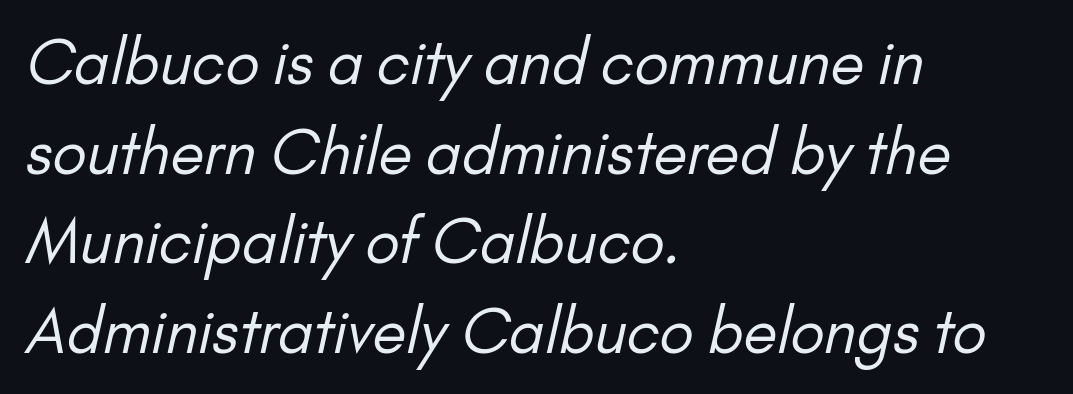
The image shows 61 px regular-weight sans-serif type; set left-aligned, normal line spacing (1.47x), normal letter spacing, not underlined; low stroke contrast and a small x-height.
